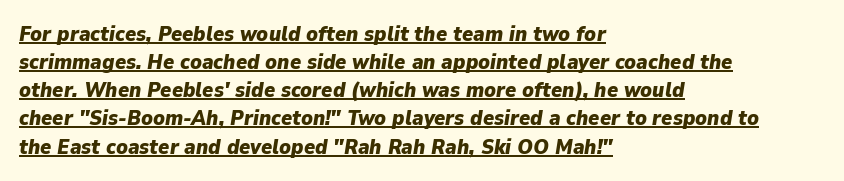
Q: Is the text bold? A: Yes.
Q: Is the text italic (slanted)? A: Yes, it leans right by about 9 degrees.
Q: Is the text underlined? A: Yes.
Q: How is the paragraph aligned? A: Left-aligned.
Q: Is the spacing between letters normal or unusually wide? A: Normal.
Q: Is the spacing between lines tight, normal or loose? A: Normal.
